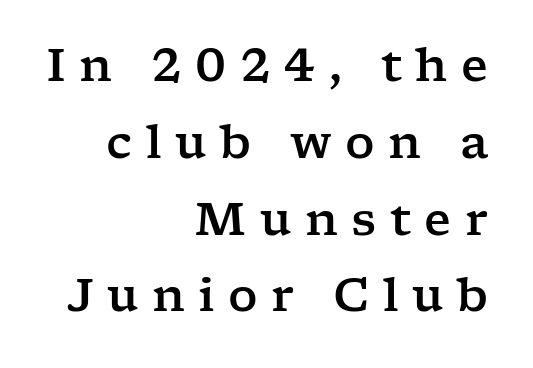
The image shows 46 px wide serif type, upright; set right-aligned, normal line spacing (1.67x), unusually wide letter spacing (+0.29 em), not underlined; low stroke contrast and a medium x-height.
